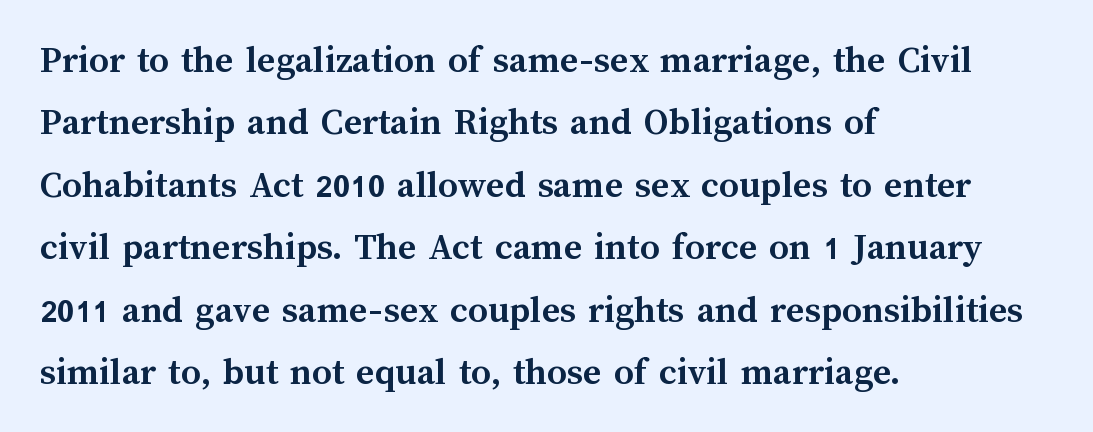
The image shows 39 px semibold type, upright; set left-aligned, normal line spacing (1.6x), normal letter spacing, not underlined; medium stroke contrast and a medium x-height.
